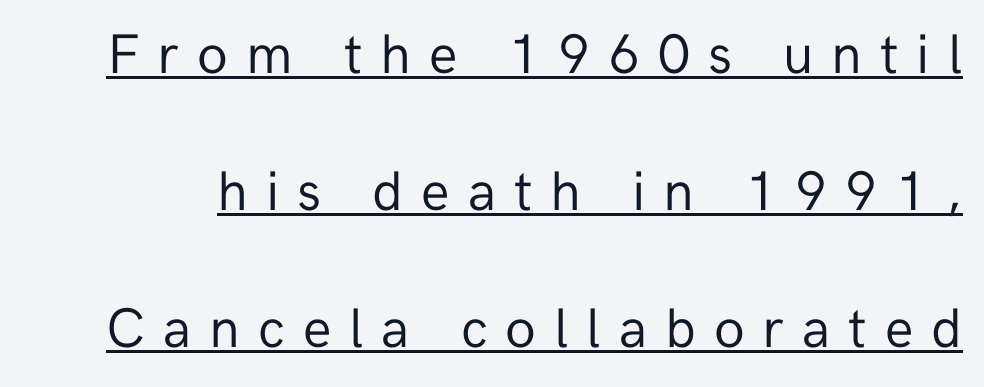
Q: Is the text bold? A: No.
Q: Is the text italic (slanted)? A: No, it is upright.
Q: Is the typeface a serif or a sans-serif typeface? A: Sans-serif.
Q: Is the text underlined? A: Yes.
Q: Is the spacing between letters normal or unusually wide? A: Unusually wide.
Q: Is the spacing between lines tight, normal or loose? A: Loose.
Q: Width (condensed, normal, or wide)? A: Normal.
Q: Stroke contrast? A: Low.
Q: x-height? A: Medium.
Q: Monospaced? A: No.
